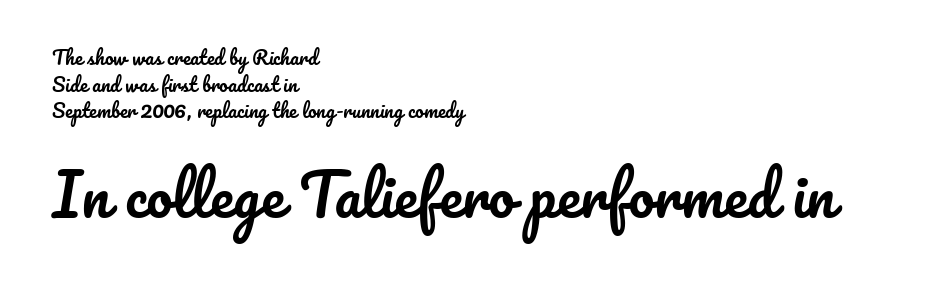
Between these two stacked blocks, the lower one wins on size. Proportional: the letters do not fall into vertical columns. The designer left line spacing at the default. Is the letter spacing exaggerated? No — it looks like the ordinary default. Descenders are the only things crossing below the line.
